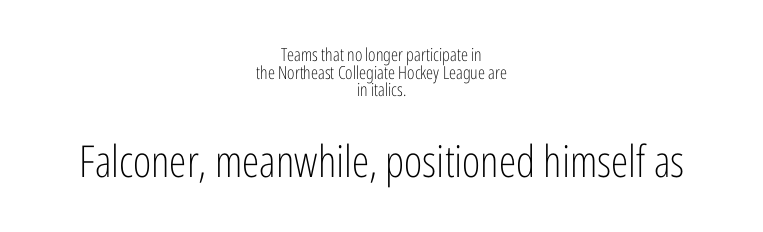
{"serif": "no", "italic": "no", "bold": "no", "weight": "light", "width": "condensed", "stroke_contrast": "low", "x_height": "medium", "monospaced": "no", "underline": "no", "align": "center", "line_spacing": "tight", "line_spacing_ratio": 0.98, "letter_spacing": "normal", "letter_spacing_em": 0.0, "larger_block": "second", "size_ratio": 2.44, "glyph_px": 44}
